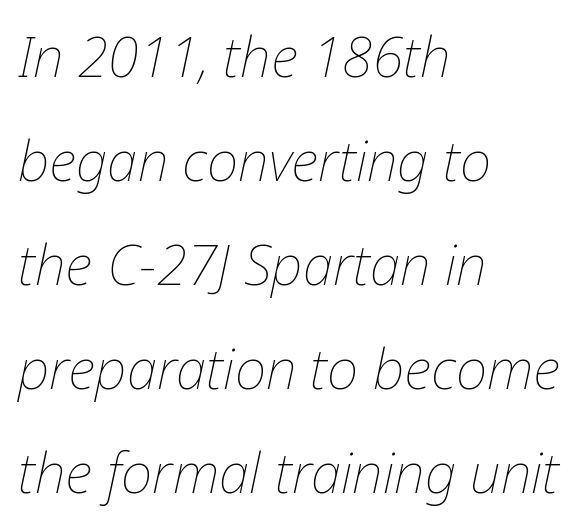
The image shows 55 px thin type, italic (leaning right); set left-aligned, line spacing 1.89x, normal letter spacing, not underlined; low stroke contrast and a medium x-height.
